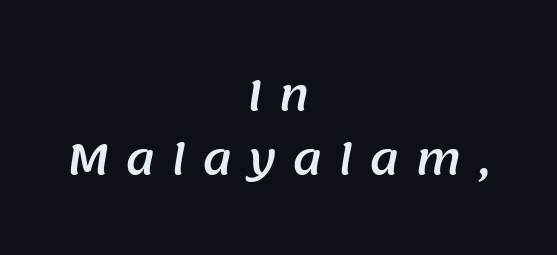
{"serif": "no", "width": "normal", "stroke_contrast": "medium", "x_height": "large", "monospaced": "no", "underline": "no", "align": "center", "line_spacing": "normal", "line_spacing_ratio": 1.56, "letter_spacing": "wide", "letter_spacing_em": 0.38, "glyph_px": 41}
